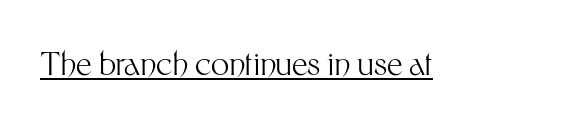
This is roman type, the default non-slanted kind. The text was rendered using a sans face with plain stroke endings. Letters have the restrained weight of plain body copy at most. Nobody touched the tracking dial on this one. Here the designer chose a conventional face with non-uniform glyph widths. The passage shown is underscored from start to finish.
